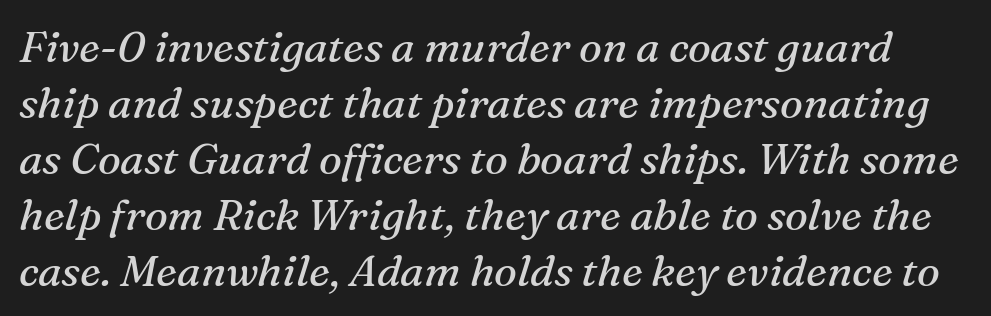
The image shows 43 px regular-weight serif type, italic (leaning right); set normal line spacing (1.3x), normal letter spacing, not underlined; medium stroke contrast and a medium x-height.
